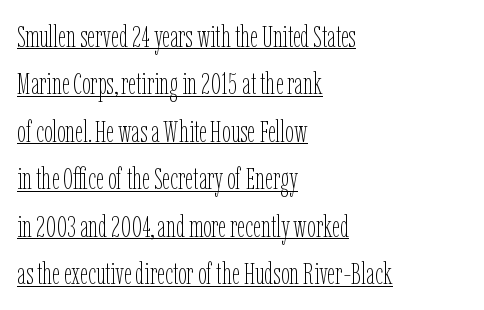
{"italic": "no", "bold": "no", "weight": "thin", "width": "condensed", "stroke_contrast": "low", "x_height": "medium", "monospaced": "no", "underline": "yes", "align": "left", "line_spacing": "normal", "line_spacing_ratio": 1.53, "letter_spacing": "normal", "letter_spacing_em": 0.0, "glyph_px": 31}
